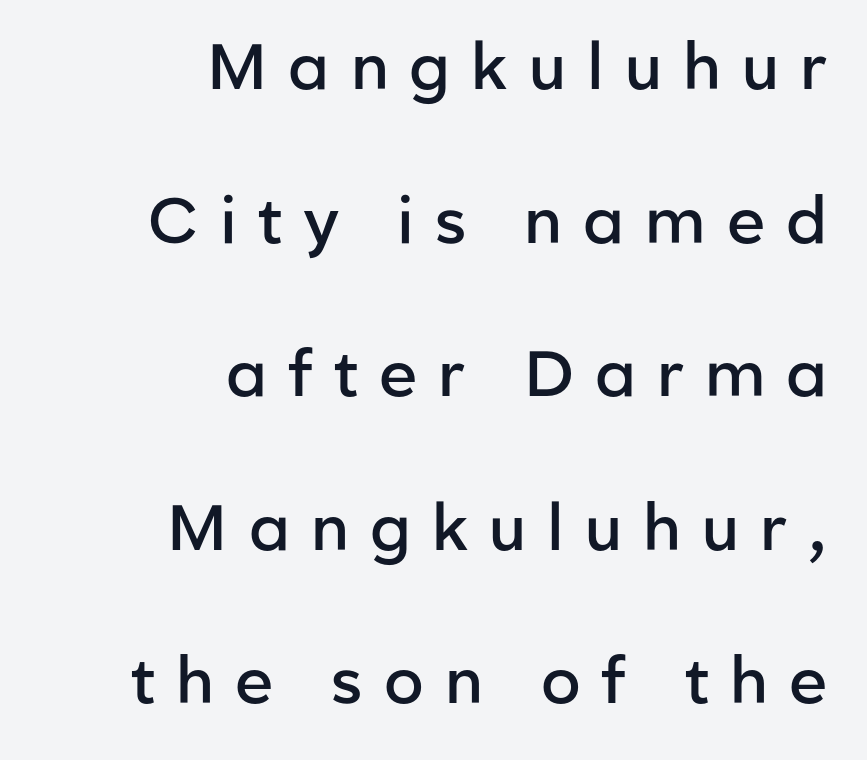
{"serif": "no", "italic": "no", "bold": "semi", "weight": "semibold", "width": "normal", "stroke_contrast": "low", "x_height": "medium", "monospaced": "no", "underline": "no", "align": "right", "line_spacing": "loose", "line_spacing_ratio": 2.4, "letter_spacing": "wide", "letter_spacing_em": 0.33, "glyph_px": 64}
